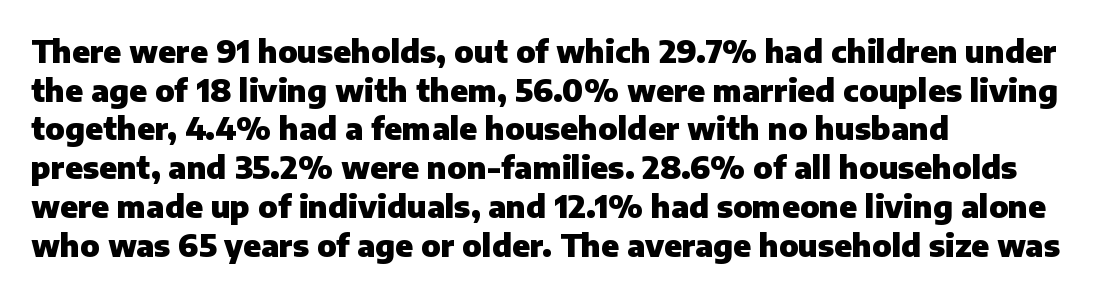
The image shows 31 px heavy sans-serif type, upright; set left-aligned, normal line spacing (1.25x), normal letter spacing, not underlined; low stroke contrast and a medium x-height.
